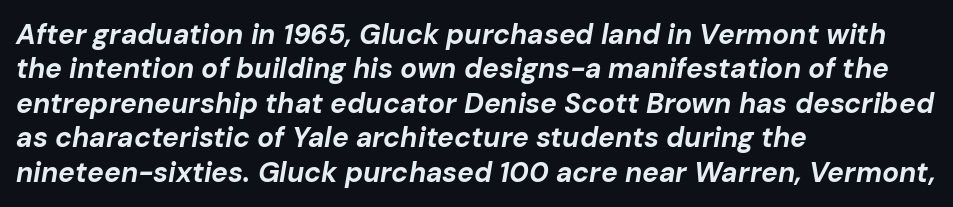
{"italic": "yes", "lean": "right", "slant_degrees": 10, "bold": "yes", "weight": "bold", "width": "normal", "stroke_contrast": "low", "x_height": "medium", "monospaced": "no", "underline": "no", "align": "left", "line_spacing_ratio": 1.23, "letter_spacing": "normal", "letter_spacing_em": 0.0, "glyph_px": 28}
